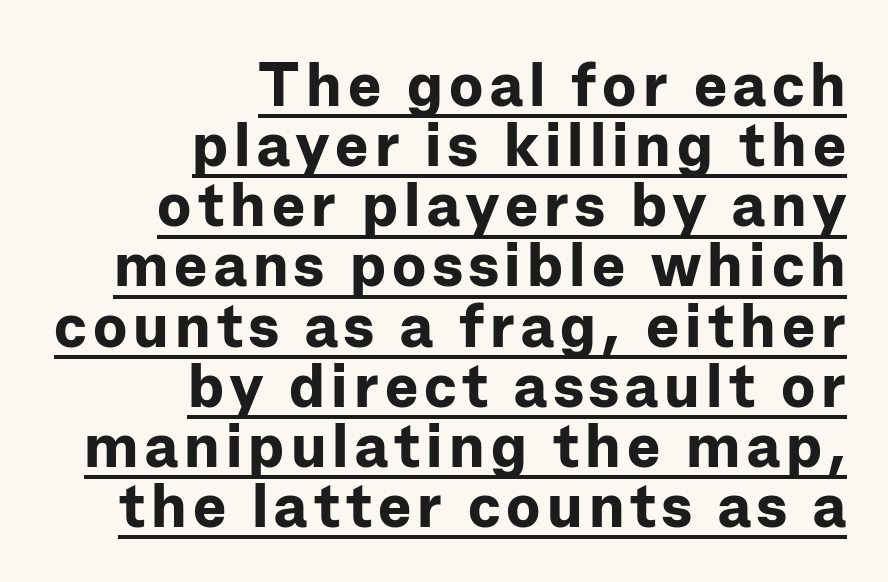
The image shows 62 px bold sans-serif type, upright; set right-aligned, tight line spacing (0.97x), underlined; low stroke contrast and a medium x-height.
